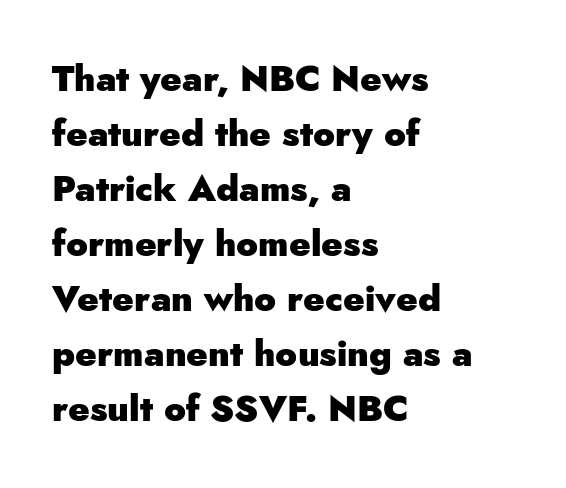
A dark, heavy texture on the line: the type is bold. No feet cap the strokes, marking this as sans-serif type. Each letter keeps its own natural width here, so spacing adapts to shape. You could call the tracking neutral — neither tight nor loose. If you drew a line through each stem, it would be perfectly vertical. Clear beneath every line of the passage.
